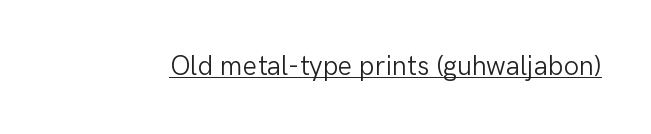
Vertical stems look standard width or narrower in stroke. This sample carries an underscore along the baseline area. Notice how the stems are strictly vertical — no italics here. Spacing between characters is what you'd get straight out of the box.
